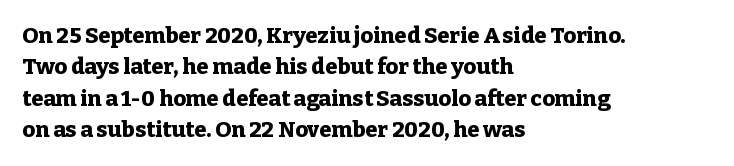
{"italic": "no", "bold": "yes", "underline": "no", "align": "left", "line_spacing": "normal", "line_spacing_ratio": 1.43, "letter_spacing": "normal", "letter_spacing_em": 0.0, "glyph_px": 22}
